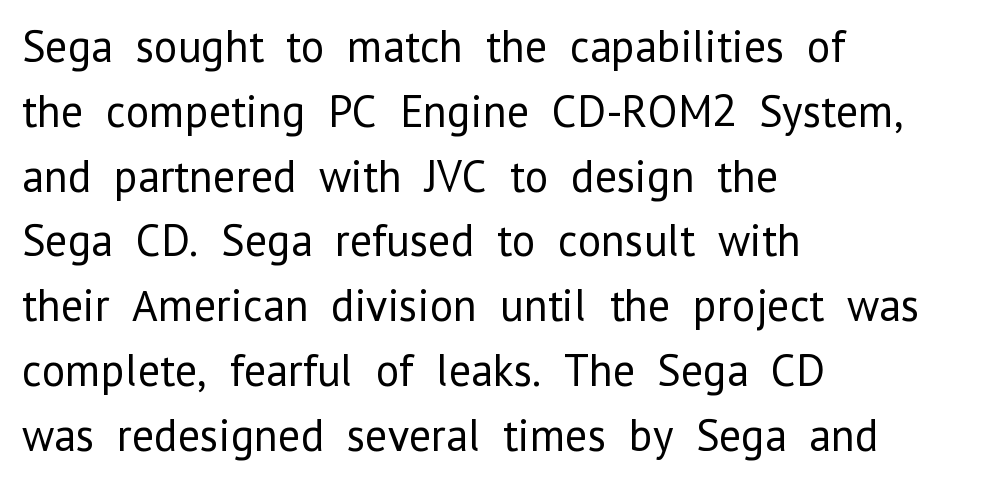
{"serif": "no", "italic": "no", "bold": "no", "weight": "regular", "width": "normal", "stroke_contrast": "low", "x_height": "medium", "monospaced": "no", "underline": "no", "align": "left", "line_spacing": "normal", "line_spacing_ratio": 1.44, "letter_spacing": "normal", "letter_spacing_em": 0.0, "glyph_px": 45}
